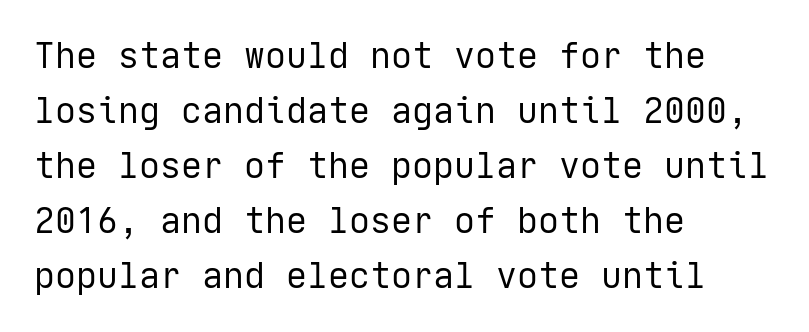
Q: Is the text bold? A: No.
Q: Is the text italic (slanted)? A: No, it is upright.
Q: Is the typeface a serif or a sans-serif typeface? A: Sans-serif.
Q: Is the text underlined? A: No.
Q: How is the paragraph aligned? A: Left-aligned.
Q: Is the spacing between letters normal or unusually wide? A: Normal.
Q: Is the spacing between lines tight, normal or loose? A: Normal.
Q: Width (condensed, normal, or wide)? A: Normal.
Q: Stroke contrast? A: Low.
Q: x-height? A: Medium.
